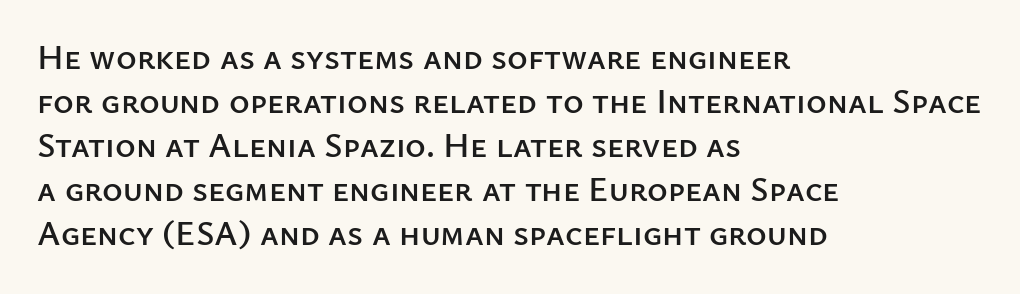
The image shows 35 px sans-serif type, upright; set left-aligned, normal line spacing (1.26x), normal letter spacing, not underlined; low stroke contrast and a medium x-height.
